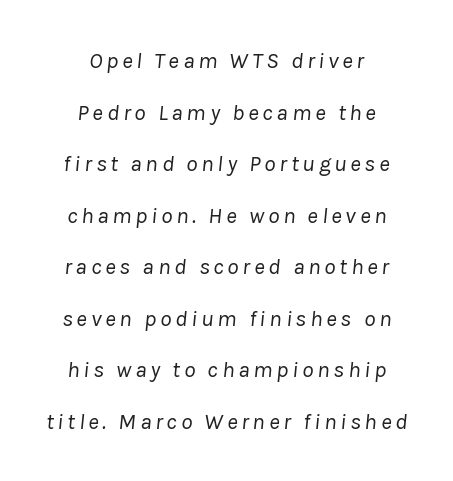
{"italic": "yes", "lean": "right", "slant_degrees": 8, "bold": "no", "underline": "no", "align": "center", "line_spacing": "loose", "line_spacing_ratio": 2.24, "glyph_px": 23}
